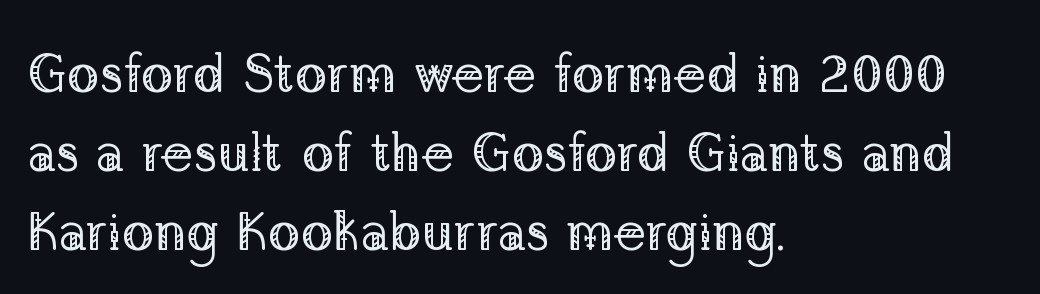
{"serif": "yes", "italic": "no", "bold": "no", "weight": "regular", "width": "normal", "stroke_contrast": "low", "x_height": "medium", "monospaced": "no", "underline": "no", "align": "left", "line_spacing": "normal", "line_spacing_ratio": 1.46, "letter_spacing": "normal", "letter_spacing_em": 0.0, "glyph_px": 54}
